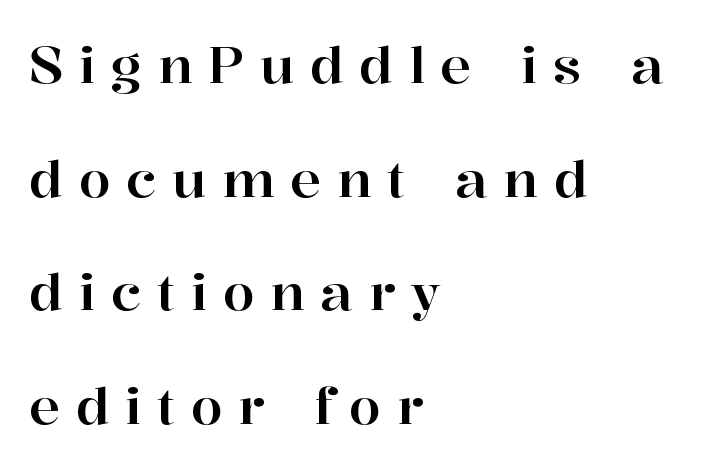
{"serif": "yes", "italic": "no", "width": "normal", "stroke_contrast": "high", "x_height": "medium", "monospaced": "no", "underline": "no", "align": "left", "line_spacing": "loose", "line_spacing_ratio": 2.23, "letter_spacing": "wide", "letter_spacing_em": 0.31, "glyph_px": 51}
